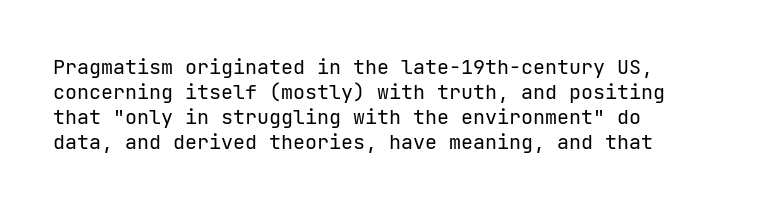
The rows are spaced the way most documents space them. The string is rendered with underlining switched off. Rendered with straight, roman letterforms. Stem width sits at or under what a default text font uses. The line texture is even and compact thanks to regular tracking.
